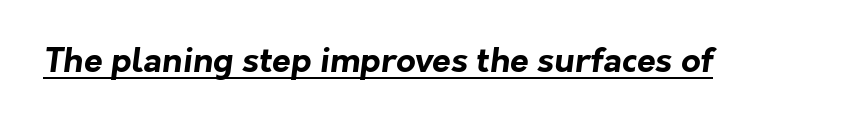
The image shows 34 px bold sans-serif type; set normal letter spacing, underlined; low stroke contrast and a medium x-height.
